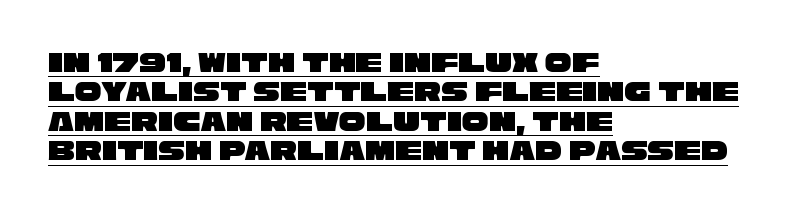
Q: Is the typeface a serif or a sans-serif typeface? A: Sans-serif.
Q: Is the text underlined? A: Yes.
Q: How is the paragraph aligned? A: Left-aligned.
Q: Is the spacing between letters normal or unusually wide? A: Normal.
Q: Is the spacing between lines tight, normal or loose? A: Tight.
Q: Width (condensed, normal, or wide)? A: Wide.
Q: Stroke contrast? A: Low.
Q: x-height? A: Large.
Q: Monospaced? A: No.
